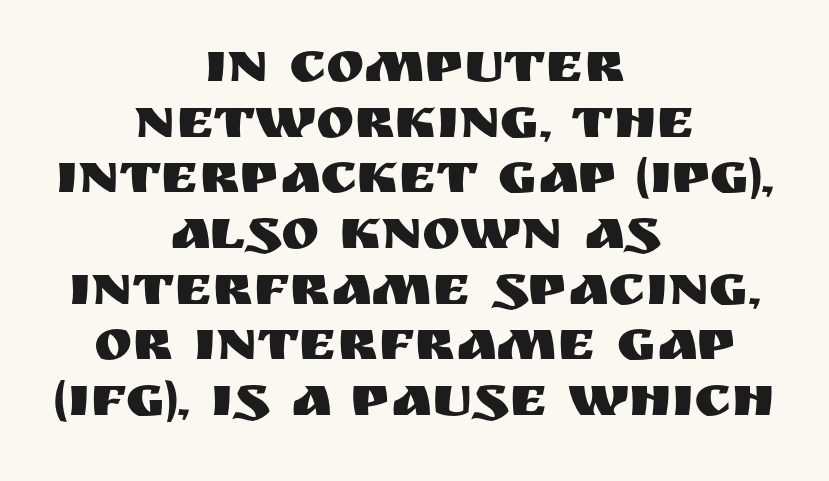
{"serif": "no", "italic": "no", "width": "normal", "stroke_contrast": "medium", "x_height": "large", "monospaced": "no", "underline": "no", "align": "center", "line_spacing": "tight", "line_spacing_ratio": 0.96, "letter_spacing": "normal", "letter_spacing_em": 0.0, "glyph_px": 58}
